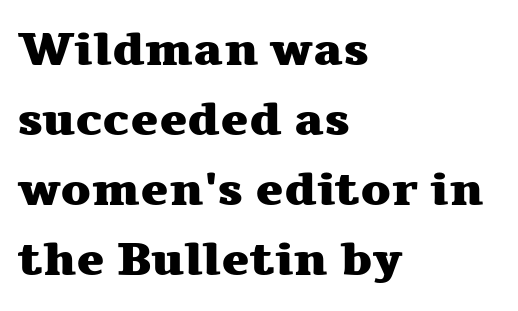
Q: Is the text bold? A: Yes.
Q: Is the text italic (slanted)? A: No, it is upright.
Q: Is the typeface a serif or a sans-serif typeface? A: Serif.
Q: Is the text underlined? A: No.
Q: How is the paragraph aligned? A: Left-aligned.
Q: Is the spacing between letters normal or unusually wide? A: Normal.
Q: Is the spacing between lines tight, normal or loose? A: Normal.
Q: Width (condensed, normal, or wide)? A: Wide.
Q: Stroke contrast? A: Medium.
Q: x-height? A: Medium.
Q: Monospaced? A: No.
